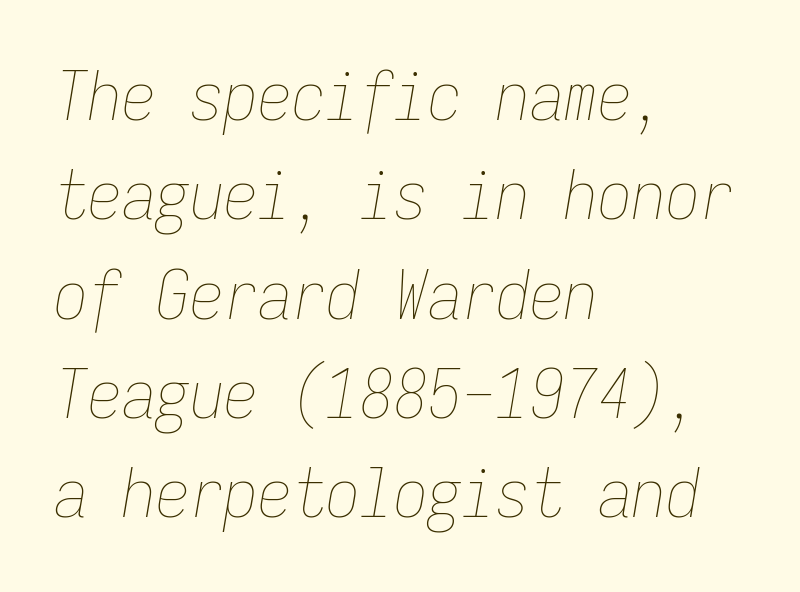
Q: Is the text bold? A: No.
Q: Is the text italic (slanted)? A: Yes, it leans right by about 9 degrees.
Q: Is the text underlined? A: No.
Q: How is the paragraph aligned? A: Left-aligned.
Q: Is the spacing between letters normal or unusually wide? A: Normal.
Q: Is the spacing between lines tight, normal or loose? A: Normal.
Q: Width (condensed, normal, or wide)? A: Condensed.
Q: Stroke contrast? A: Low.
Q: x-height? A: Medium.
Q: Monospaced? A: Yes.
